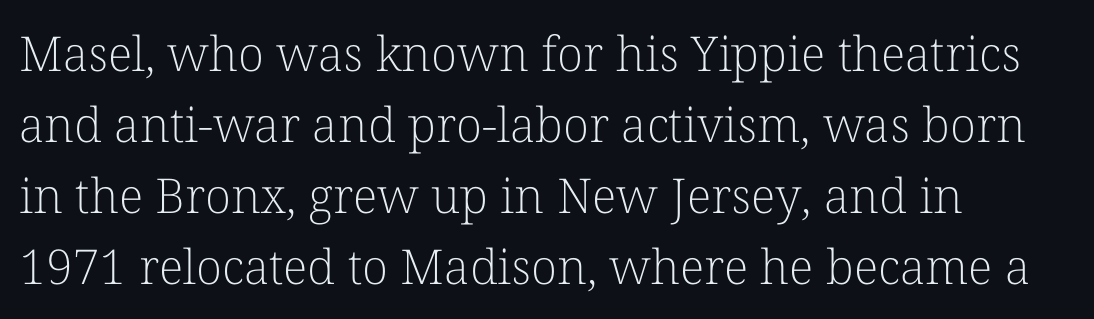
The image shows 48 px light serif type, upright; set left-aligned, normal line spacing (1.48x), normal letter spacing, not underlined; low stroke contrast and a medium x-height.
